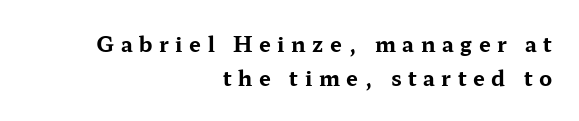
The image shows 21 px bold type, upright; set right-aligned, normal line spacing (1.63x), unusually wide letter spacing (+0.31 em), not underlined.
